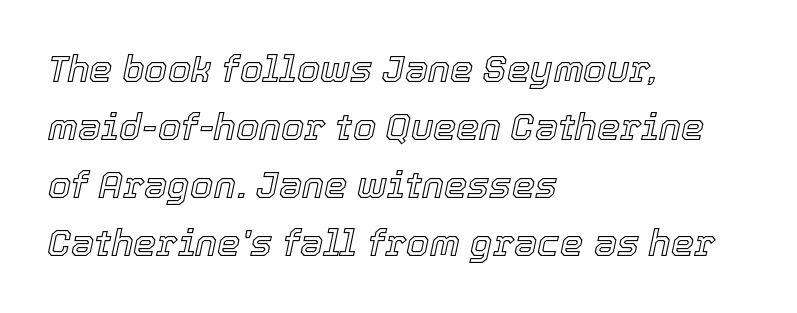
{"italic": "yes", "lean": "right", "slant_degrees": 12, "width": "normal", "x_height": "medium", "monospaced": "no", "underline": "no", "align": "left", "line_spacing": "normal", "line_spacing_ratio": 1.57, "letter_spacing": "normal", "letter_spacing_em": 0.0, "glyph_px": 37}
